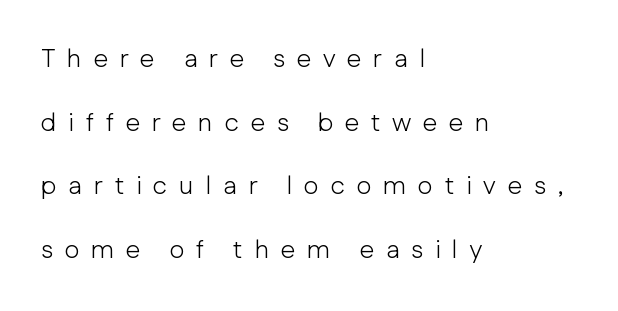
The line texture is sparse and dotted thanks to wide tracking. Line starts are locked; line ends wander. Line spacing here is loose. Heaviness? Minimal to ordinary, like unemphasized prose. Plain, unruled lines of type. When letters stand straight like this, we call the style roman or upright.
